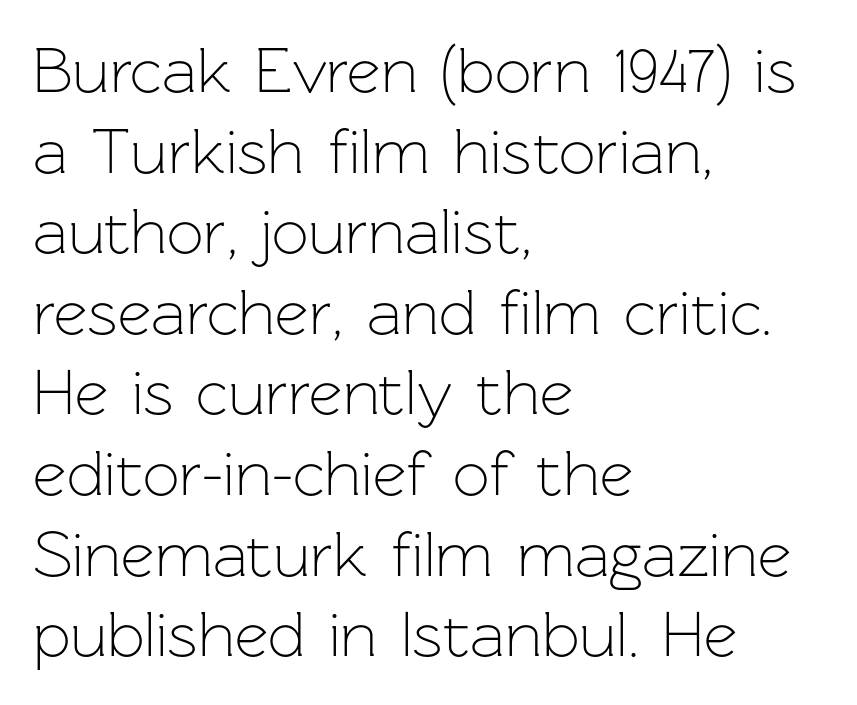
Q: Is the text bold? A: No.
Q: Is the text italic (slanted)? A: No, it is upright.
Q: Is the typeface a serif or a sans-serif typeface? A: Sans-serif.
Q: Is the text underlined? A: No.
Q: How is the paragraph aligned? A: Left-aligned.
Q: Is the spacing between letters normal or unusually wide? A: Normal.
Q: Width (condensed, normal, or wide)? A: Normal.
Q: Stroke contrast? A: Low.
Q: x-height? A: Medium.
Q: Monospaced? A: No.
